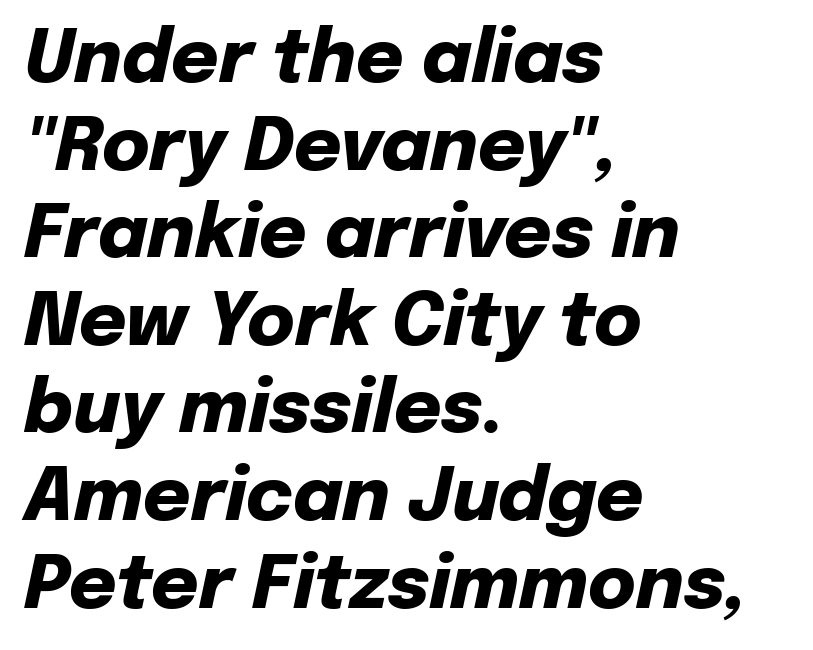
{"italic": "yes", "lean": "right", "slant_degrees": 12, "bold": "yes", "weight": "heavy", "width": "normal", "stroke_contrast": "low", "x_height": "medium", "monospaced": "no", "underline": "no", "align": "left", "line_spacing_ratio": 1.2, "letter_spacing": "normal", "letter_spacing_em": 0.0, "glyph_px": 73}
